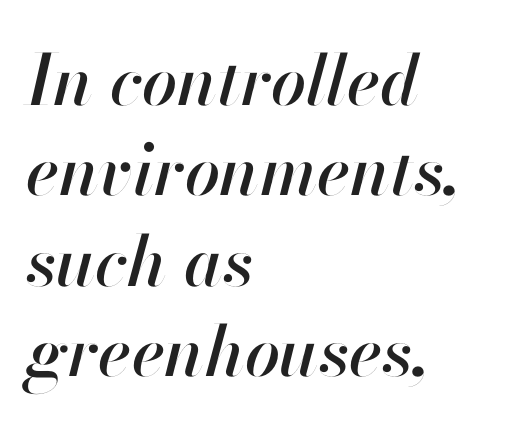
The line texture is even and compact thanks to regular tracking. Emphasis-style slanted type is in use. The specimen omits any rule beneath the text block's lines. The space between consecutive lines is moderate. Here the designer chose a conventional face with non-uniform glyph widths. The text block is weighted toward the left margin, trailing off unevenly rightward.
